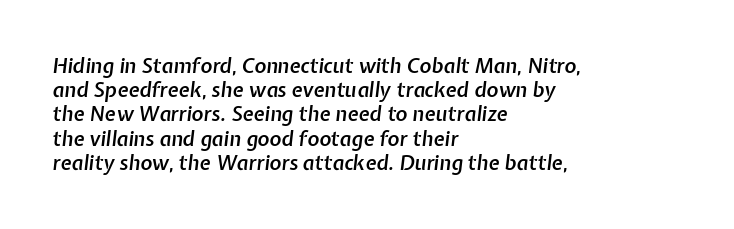
{"italic": "yes", "lean": "right", "slant_degrees": 7, "bold": "semi", "underline": "no", "align": "left", "line_spacing_ratio": 1.21, "letter_spacing": "normal", "letter_spacing_em": 0.0, "glyph_px": 20}
